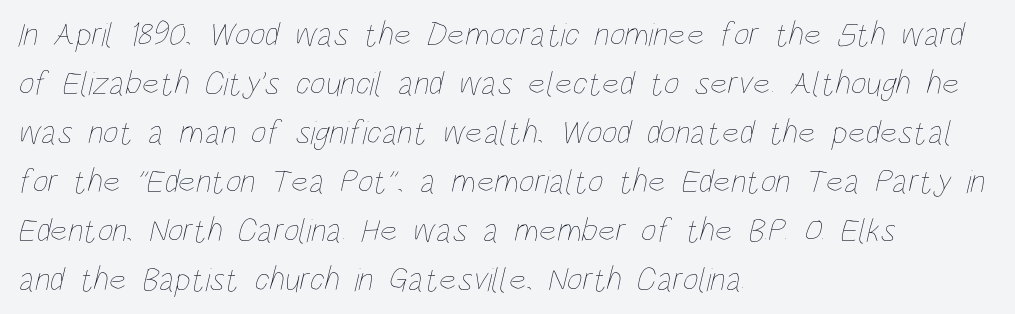
The image shows 34 px thin, condensed type; set left-aligned, normal line spacing (1.44x), normal letter spacing, not underlined; low stroke contrast and a large x-height.
